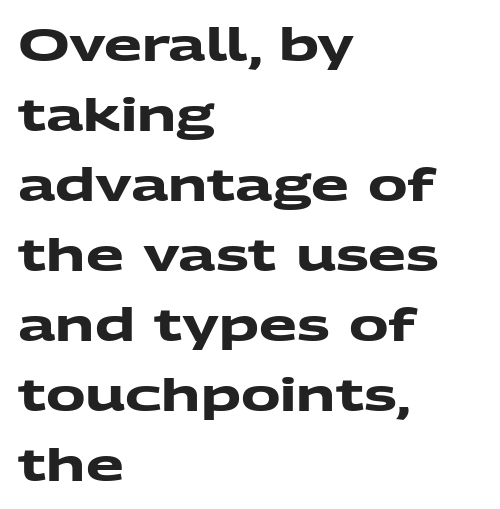
{"serif": "no", "bold": "yes", "weight": "heavy", "width": "wide", "stroke_contrast": "medium", "x_height": "medium", "monospaced": "no", "underline": "no", "align": "left", "line_spacing": "normal", "line_spacing_ratio": 1.59, "letter_spacing": "normal", "letter_spacing_em": 0.0, "glyph_px": 44}
